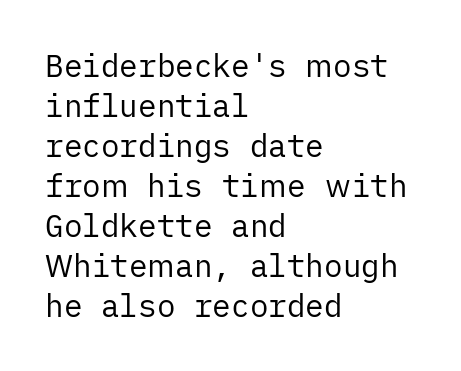
Anything drawn beneath the words? Only blank space. The setting favours the left margin, as ordinary paragraphs usually do. The passage shown is typeset with a sans-serif family. Stem width sits at or under what a default text font uses. The rendering uses a moderate line-height, typical for paragraphs. The type is set solid horizontally, with unmodified tracking.
